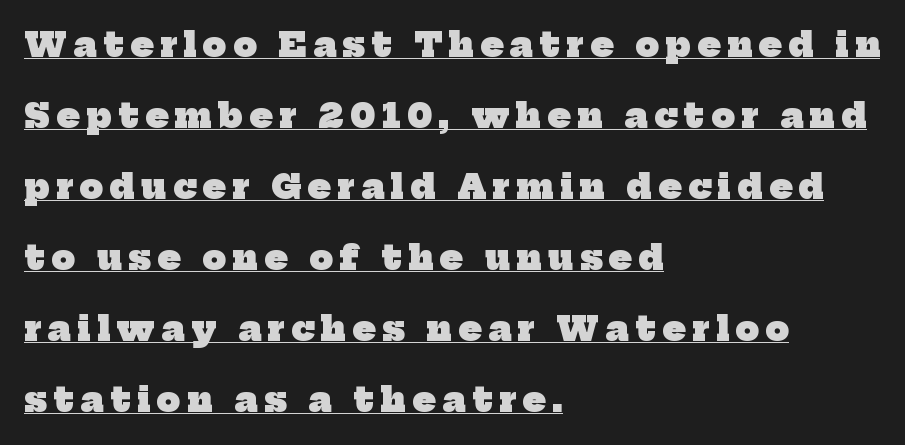
Q: Is the text bold? A: Yes.
Q: Is the typeface a serif or a sans-serif typeface? A: Serif.
Q: Is the text underlined? A: Yes.
Q: How is the paragraph aligned? A: Left-aligned.
Q: Is the spacing between letters normal or unusually wide? A: Unusually wide.
Q: Is the spacing between lines tight, normal or loose? A: Loose.
Q: Width (condensed, normal, or wide)? A: Normal.
Q: Stroke contrast? A: Low.
Q: x-height? A: Medium.
Q: Monospaced? A: No.
